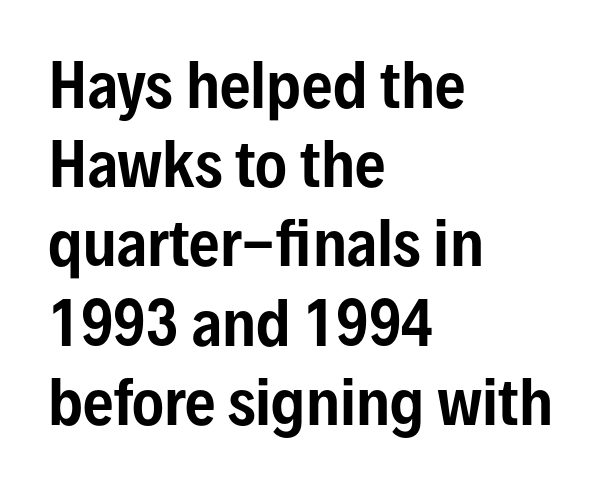
Q: Is the text italic (slanted)? A: No, it is upright.
Q: Is the typeface a serif or a sans-serif typeface? A: Sans-serif.
Q: Is the text underlined? A: No.
Q: How is the paragraph aligned? A: Left-aligned.
Q: Is the spacing between letters normal or unusually wide? A: Normal.
Q: Is the spacing between lines tight, normal or loose? A: Normal.
Q: Width (condensed, normal, or wide)? A: Condensed.
Q: Stroke contrast? A: Low.
Q: x-height? A: Medium.
Q: Monospaced? A: No.
